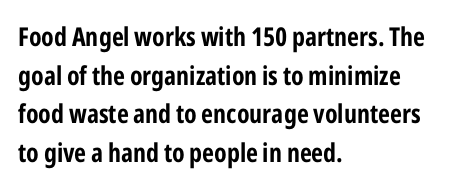
The image shows 26 px bold type, upright; set left-aligned, normal line spacing (1.49x), normal letter spacing, not underlined.
